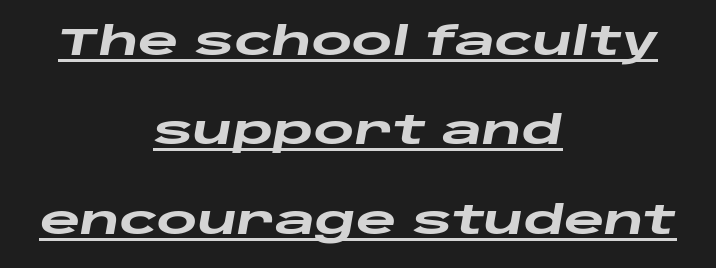
Q: Is the text bold? A: Yes.
Q: Is the text italic (slanted)? A: Yes, it leans right by about 10 degrees.
Q: Is the text underlined? A: Yes.
Q: How is the paragraph aligned? A: Centered.
Q: Is the spacing between letters normal or unusually wide? A: Normal.
Q: Is the spacing between lines tight, normal or loose? A: Loose.
Q: Width (condensed, normal, or wide)? A: Wide.
Q: Stroke contrast? A: Low.
Q: x-height? A: Large.
Q: Monospaced? A: No.
